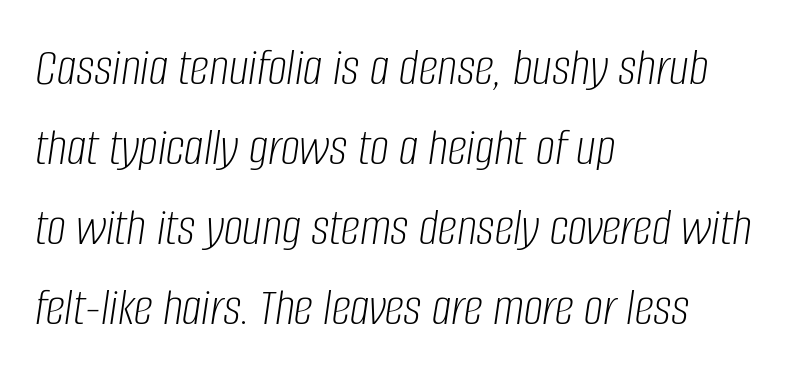
The rendering uses natural spacing where letterforms have individual widths. Weight class: somewhere from thin through regular. Between one letter and the next there's only the usual sliver of space. Lines of text with bare space underneath.
